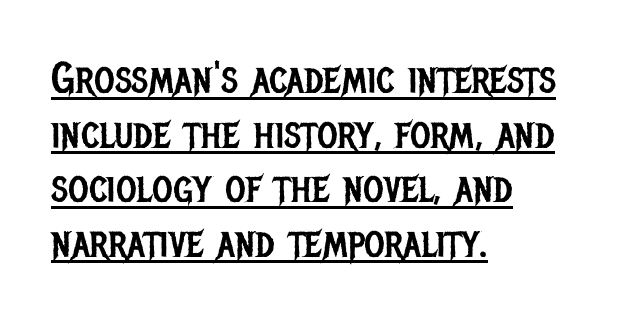
{"serif": "no", "italic": "no", "bold": "no", "weight": "regular", "width": "condensed", "stroke_contrast": "low", "x_height": "large", "monospaced": "no", "underline": "yes", "align": "left", "line_spacing_ratio": 1.24, "letter_spacing": "normal", "letter_spacing_em": 0.0, "glyph_px": 44}
